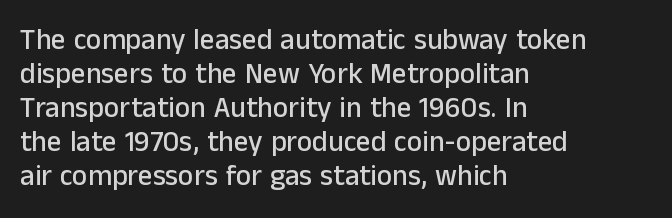
The image shows 29 px sans-serif type, upright; set left-aligned, line spacing 1.17x, normal letter spacing, not underlined; low stroke contrast and a medium x-height.
